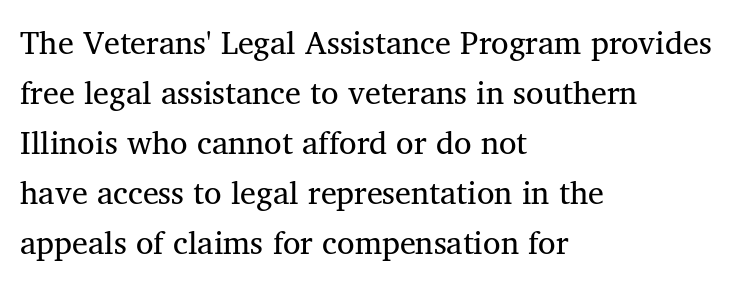
Q: Is the typeface a serif or a sans-serif typeface? A: Serif.
Q: Is the text underlined? A: No.
Q: How is the paragraph aligned? A: Left-aligned.
Q: Is the spacing between letters normal or unusually wide? A: Normal.
Q: Is the spacing between lines tight, normal or loose? A: Normal.
Q: Width (condensed, normal, or wide)? A: Normal.
Q: Stroke contrast? A: Medium.
Q: x-height? A: Medium.
Q: Monospaced? A: No.
